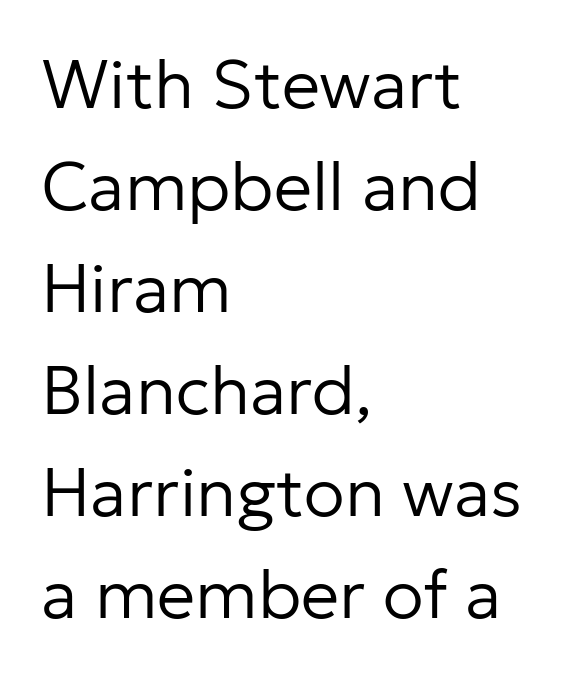
{"serif": "no", "italic": "no", "bold": "no", "weight": "regular", "width": "normal", "stroke_contrast": "low", "x_height": "medium", "monospaced": "no", "underline": "no", "align": "left", "line_spacing": "normal", "line_spacing_ratio": 1.5, "letter_spacing": "normal", "letter_spacing_em": 0.0, "glyph_px": 68}
